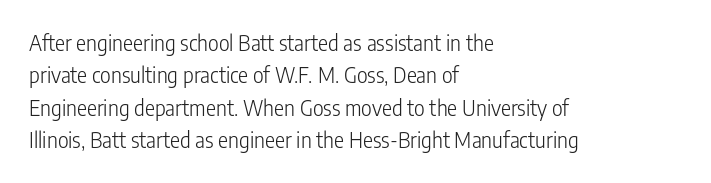
Q: Is the text bold? A: No.
Q: Is the text italic (slanted)? A: No, it is upright.
Q: Is the text underlined? A: No.
Q: How is the paragraph aligned? A: Left-aligned.
Q: Is the spacing between letters normal or unusually wide? A: Normal.
Q: Is the spacing between lines tight, normal or loose? A: Normal.
